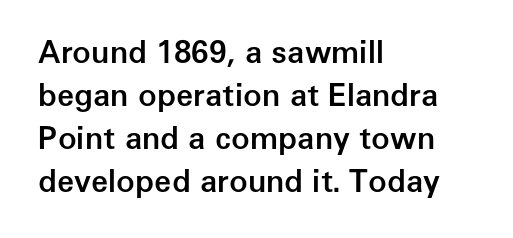
{"serif": "no", "italic": "no", "bold": "semi", "weight": "semibold", "width": "normal", "stroke_contrast": "low", "x_height": "medium", "monospaced": "no", "underline": "no", "align": "left", "line_spacing": "normal", "line_spacing_ratio": 1.39, "letter_spacing": "normal", "letter_spacing_em": 0.0, "glyph_px": 31}
